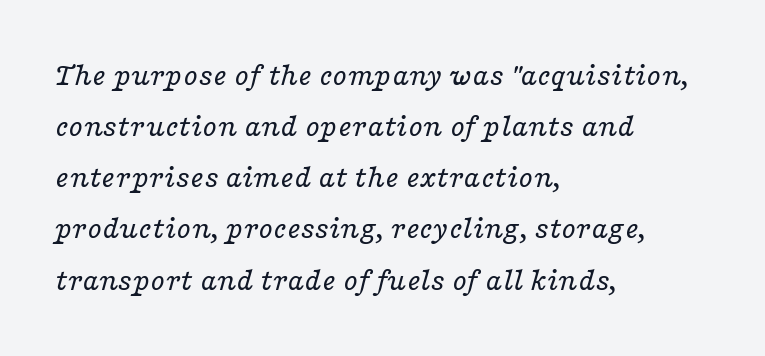
The lettering tilts uniformly, giving the passage an italic look. This sample has the flowing, uneven cadence of proportional lettering. Rule under the text: the space is simply empty. A normal amount of white space separates one row of letters from the next.
